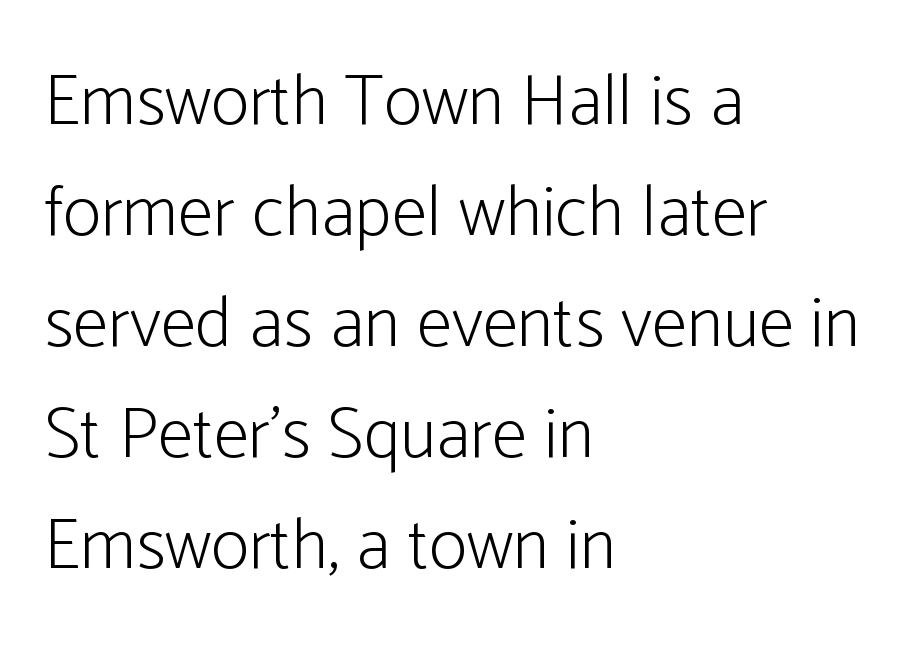
Tracking here is standard; glyphs follow each other at the usual distance. A clean baseline with only descenders dipping below it. This sample uses a sans-serif face. This is roman type, the default non-slanted kind.
